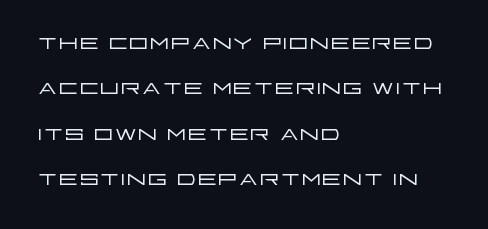
{"serif": "no", "italic": "no", "bold": "no", "weight": "light", "width": "wide", "stroke_contrast": "low", "x_height": "large", "monospaced": "no", "underline": "no", "align": "left", "line_spacing": "normal", "line_spacing_ratio": 1.46, "letter_spacing": "normal", "letter_spacing_em": 0.0, "glyph_px": 31}
